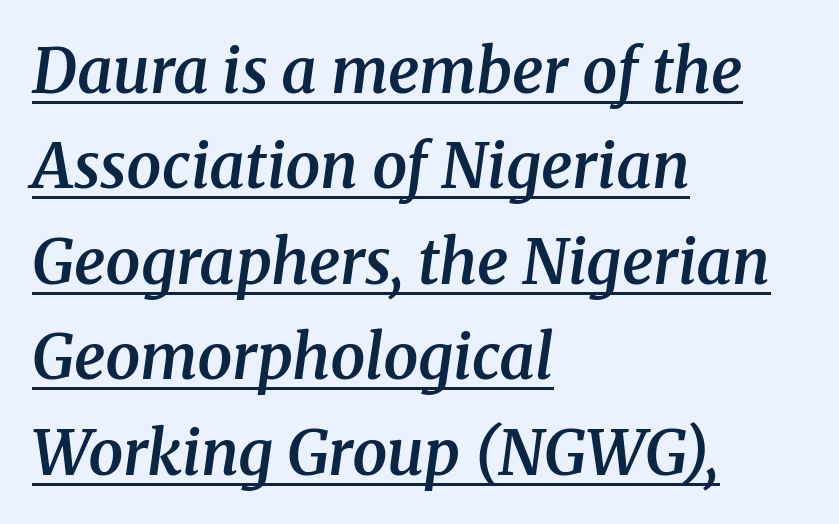
Q: Is the text bold? A: Semi-bold.
Q: Is the text italic (slanted)? A: Yes, it leans right by about 8 degrees.
Q: Is the typeface a serif or a sans-serif typeface? A: Serif.
Q: Is the text underlined? A: Yes.
Q: How is the paragraph aligned? A: Left-aligned.
Q: Is the spacing between letters normal or unusually wide? A: Normal.
Q: Is the spacing between lines tight, normal or loose? A: Normal.
Q: Width (condensed, normal, or wide)? A: Normal.
Q: Stroke contrast? A: Medium.
Q: x-height? A: Medium.
Q: Monospaced? A: No.
